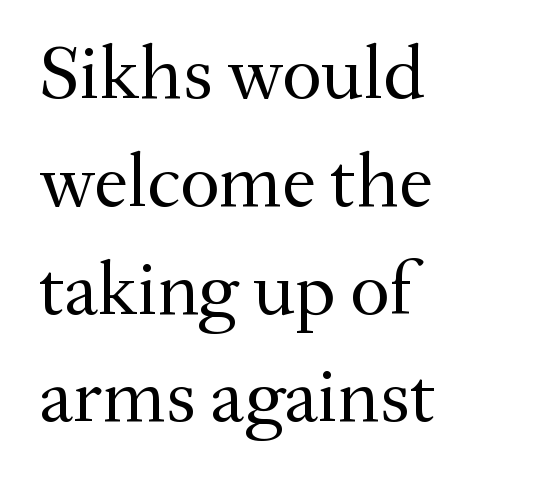
{"serif": "yes", "italic": "no", "bold": "no", "weight": "regular", "width": "normal", "stroke_contrast": "medium", "x_height": "small", "monospaced": "no", "underline": "no", "align": "left", "line_spacing": "normal", "line_spacing_ratio": 1.4, "letter_spacing": "normal", "letter_spacing_em": 0.0, "glyph_px": 77}
